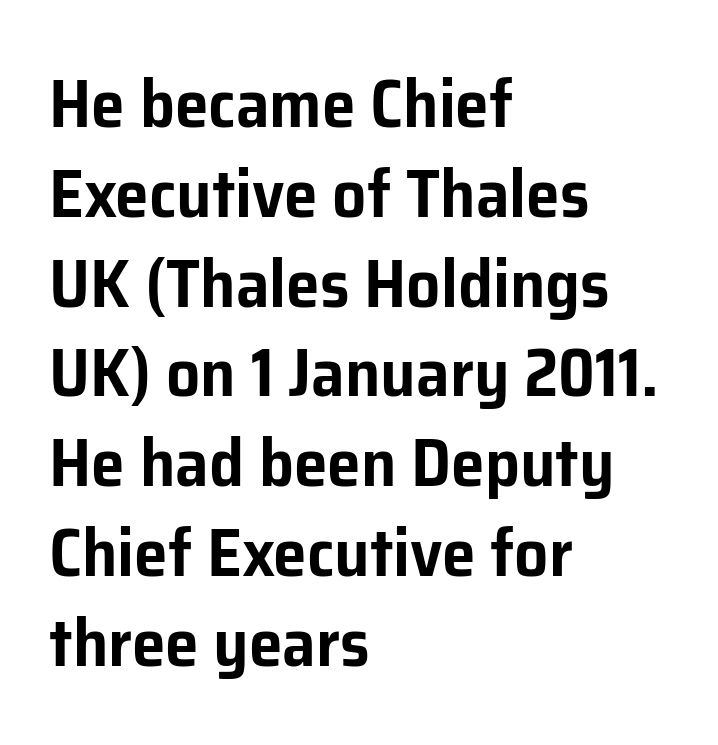
{"serif": "no", "italic": "no", "width": "normal", "stroke_contrast": "low", "x_height": "medium", "monospaced": "no", "underline": "no", "align": "left", "line_spacing": "normal", "line_spacing_ratio": 1.32, "letter_spacing": "normal", "letter_spacing_em": 0.0, "glyph_px": 68}
